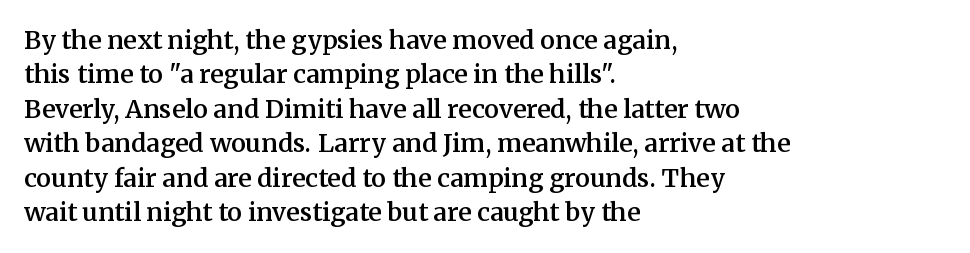
Q: Is the text bold? A: Semi-bold.
Q: Is the text italic (slanted)? A: No, it is upright.
Q: Is the text underlined? A: No.
Q: How is the paragraph aligned? A: Left-aligned.
Q: Is the spacing between letters normal or unusually wide? A: Normal.
Q: Is the spacing between lines tight, normal or loose? A: Normal.
